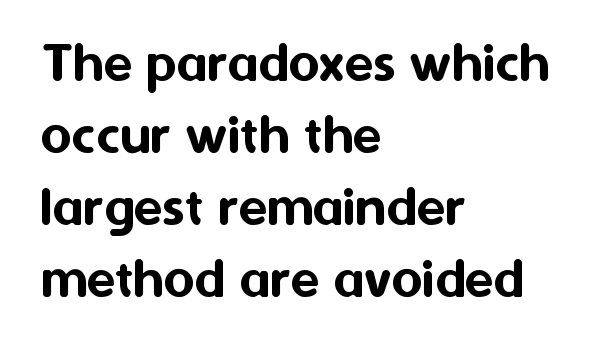
Q: Is the text italic (slanted)? A: No, it is upright.
Q: Is the typeface a serif or a sans-serif typeface? A: Sans-serif.
Q: Is the text underlined? A: No.
Q: How is the paragraph aligned? A: Left-aligned.
Q: Is the spacing between letters normal or unusually wide? A: Normal.
Q: Width (condensed, normal, or wide)? A: Normal.
Q: Stroke contrast? A: Medium.
Q: x-height? A: Medium.
Q: Monospaced? A: No.
